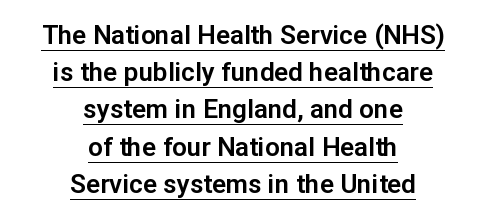
Q: Is the text italic (slanted)? A: No, it is upright.
Q: Is the text underlined? A: Yes.
Q: How is the paragraph aligned? A: Centered.
Q: Is the spacing between letters normal or unusually wide? A: Normal.
Q: Is the spacing between lines tight, normal or loose? A: Normal.
